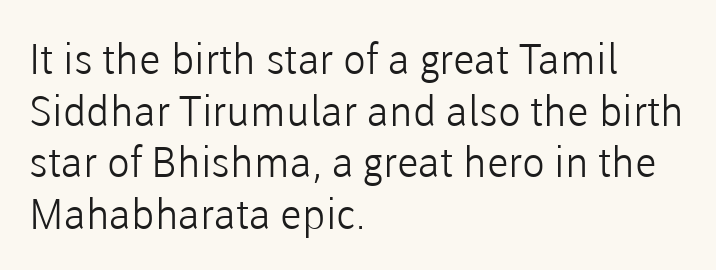
The image shows 42 px light sans-serif type, upright; set left-aligned, line spacing 1.23x, normal letter spacing, not underlined; low stroke contrast and a medium x-height.
